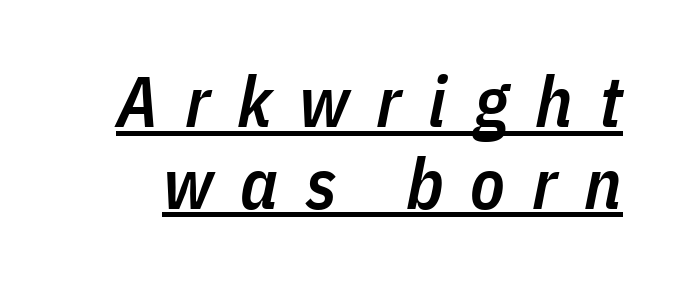
The image shows 71 px semibold, condensed type, italic (leaning right); set tight line spacing (1.15x), unusually wide letter spacing (+0.38 em), underlined; low stroke contrast and a medium x-height.
